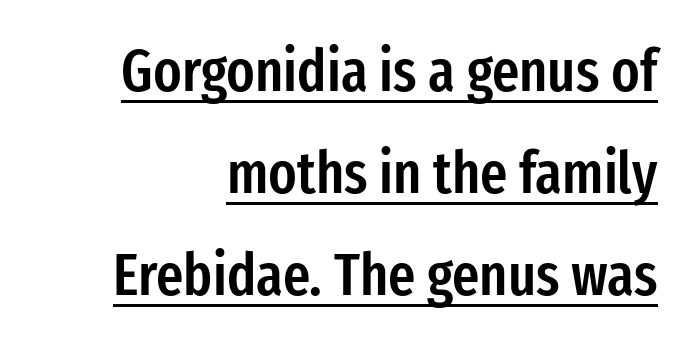
Q: Is the text bold? A: Semi-bold.
Q: Is the text italic (slanted)? A: No, it is upright.
Q: Is the typeface a serif or a sans-serif typeface? A: Sans-serif.
Q: Is the text underlined? A: Yes.
Q: How is the paragraph aligned? A: Right-aligned.
Q: Is the spacing between letters normal or unusually wide? A: Normal.
Q: Width (condensed, normal, or wide)? A: Condensed.
Q: Stroke contrast? A: Low.
Q: x-height? A: Medium.
Q: Monospaced? A: No.
